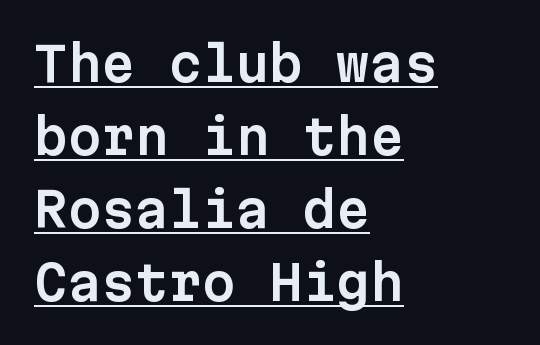
Q: Is the text italic (slanted)? A: No, it is upright.
Q: Is the typeface a serif or a sans-serif typeface? A: Sans-serif.
Q: Is the text underlined? A: Yes.
Q: How is the paragraph aligned? A: Left-aligned.
Q: Is the spacing between letters normal or unusually wide? A: Normal.
Q: Is the spacing between lines tight, normal or loose? A: Normal.
Q: Width (condensed, normal, or wide)? A: Normal.
Q: Stroke contrast? A: Low.
Q: x-height? A: Medium.
Q: Monospaced? A: Yes.
